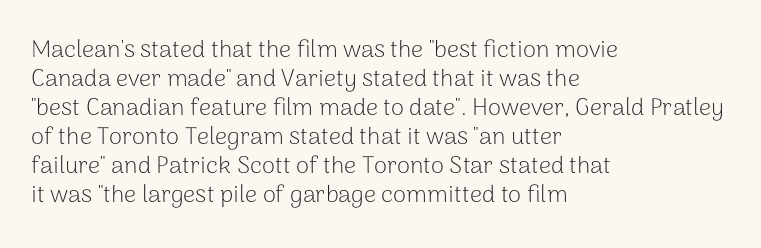
The strokes carry an ordinary text weight at most. Default kerning and tracking; the words read as compact shapes. The gap between lines stays unmarked. Does the lettering tilt? It doesn't — this is upright.
